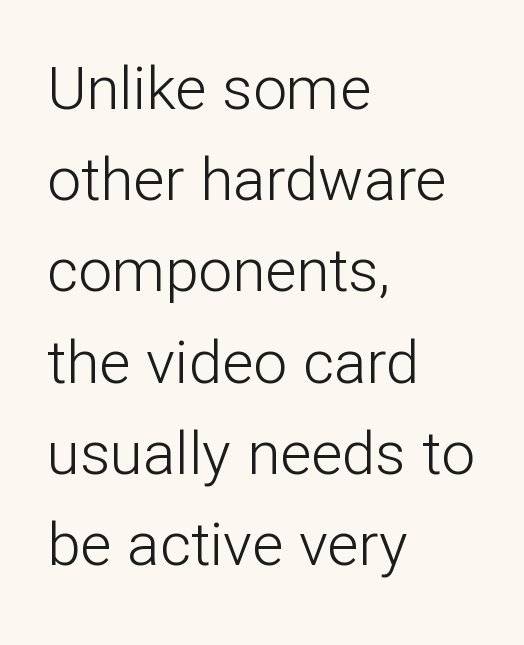
Q: Is the text bold? A: No.
Q: Is the text italic (slanted)? A: No, it is upright.
Q: Is the typeface a serif or a sans-serif typeface? A: Sans-serif.
Q: Is the text underlined? A: No.
Q: How is the paragraph aligned? A: Left-aligned.
Q: Is the spacing between letters normal or unusually wide? A: Normal.
Q: Is the spacing between lines tight, normal or loose? A: Normal.
Q: Width (condensed, normal, or wide)? A: Normal.
Q: Stroke contrast? A: Low.
Q: x-height? A: Medium.
Q: Monospaced? A: No.
